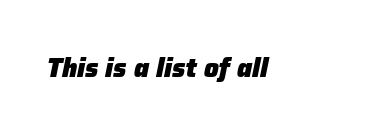
Q: Is the text bold? A: Yes.
Q: Is the text italic (slanted)? A: Yes, it leans right by about 12 degrees.
Q: Is the text underlined? A: No.
Q: Is the spacing between letters normal or unusually wide? A: Normal.
